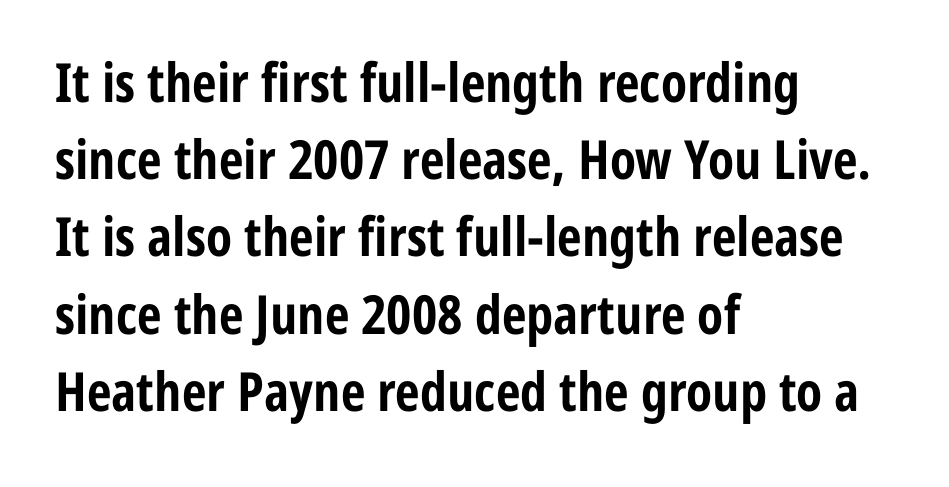
{"serif": "no", "italic": "no", "bold": "yes", "weight": "bold", "width": "condensed", "stroke_contrast": "low", "x_height": "medium", "monospaced": "no", "underline": "no", "align": "left", "line_spacing": "normal", "line_spacing_ratio": 1.43, "letter_spacing": "normal", "letter_spacing_em": 0.0, "glyph_px": 54}
